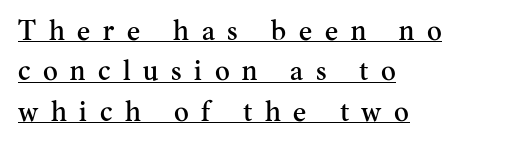
The image shows 28 px serif type, upright; set left-aligned, normal line spacing (1.44x), unusually wide letter spacing (+0.45 em), underlined; medium stroke contrast and a small x-height.
